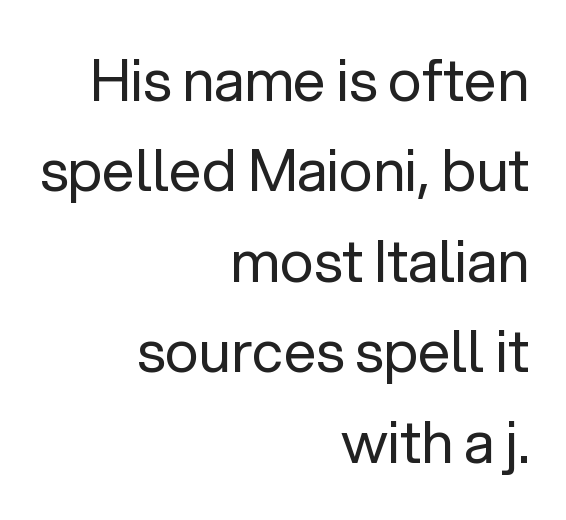
Observe the absence of serifs on each vertical stroke in this sample. Posture: straight, roman, zero tilt. Leftover space on each line is placed entirely before the opening word. Think of a printed novel: that variable character pitch is what you see here.
